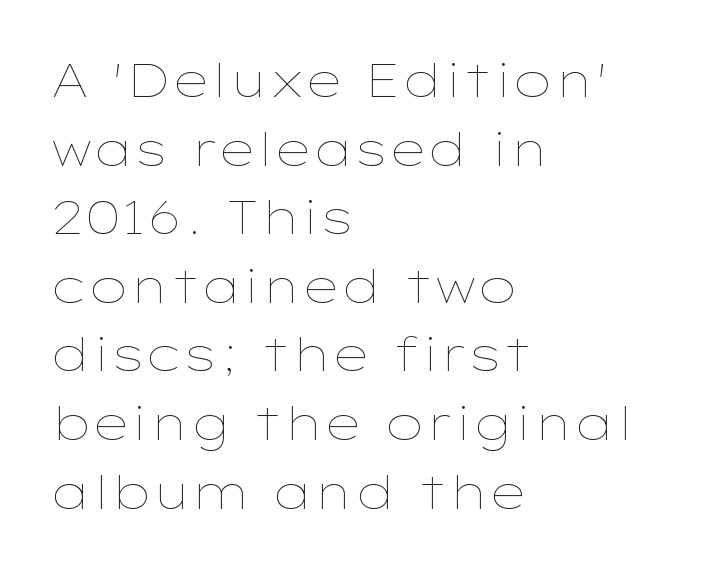
The image shows 47 px thin, wide type, upright; set left-aligned, normal line spacing (1.46x), normal letter spacing, not underlined; low stroke contrast and a medium x-height.
